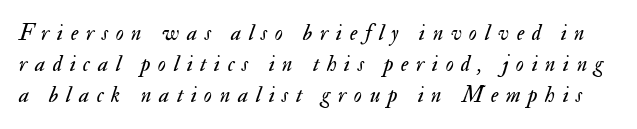
{"italic": "yes", "lean": "right", "slant_degrees": 17, "bold": "no", "underline": "no", "line_spacing": "normal", "line_spacing_ratio": 1.42, "letter_spacing": "wide", "letter_spacing_em": 0.35, "glyph_px": 22}
